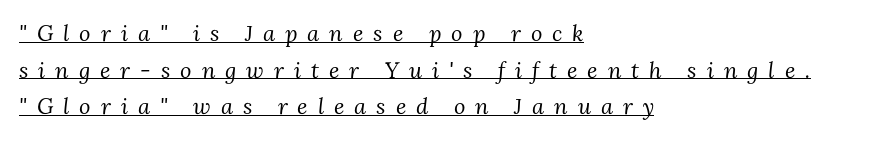
Q: Is the text bold? A: No.
Q: Is the text italic (slanted)? A: Yes, it leans right by about 3 degrees.
Q: Is the text underlined? A: Yes.
Q: How is the paragraph aligned? A: Left-aligned.
Q: Is the spacing between letters normal or unusually wide? A: Unusually wide.
Q: Is the spacing between lines tight, normal or loose? A: Normal.
